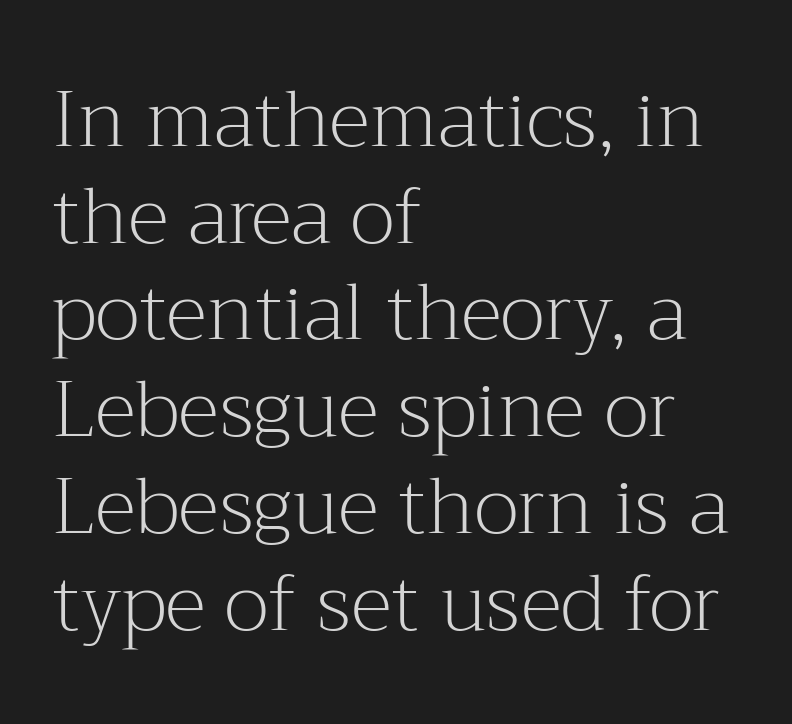
Descender tails drop into unmarked territory. A classic flush-left, rag-right setting is used for this passage. Every character sits straight up, as roman type does. The strokes are not fattened; the text isn't bold. Typographically, this falls in the serif category. Nobody touched the tracking dial on this one.
